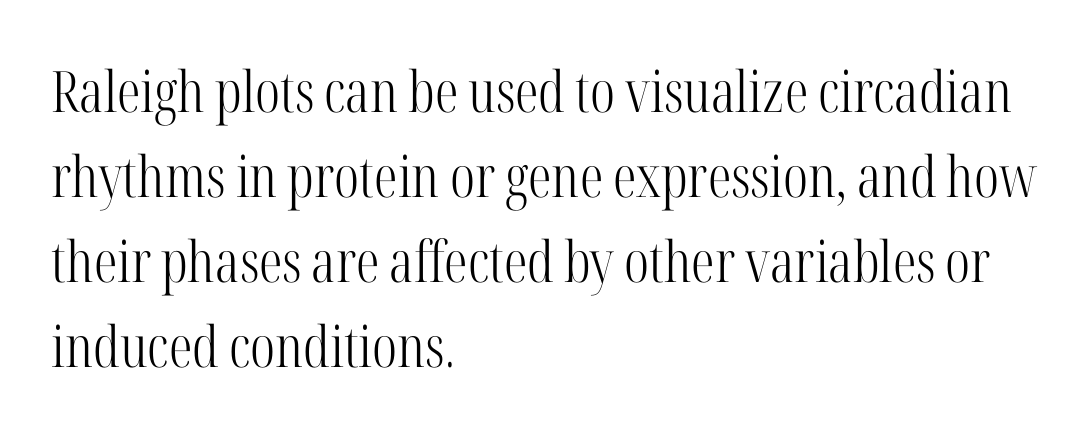
{"serif": "yes", "italic": "no", "bold": "no", "weight": "light", "width": "condensed", "stroke_contrast": "high", "x_height": "medium", "monospaced": "no", "underline": "no", "align": "left", "line_spacing": "normal", "line_spacing_ratio": 1.49, "letter_spacing": "normal", "letter_spacing_em": 0.0, "glyph_px": 57}
